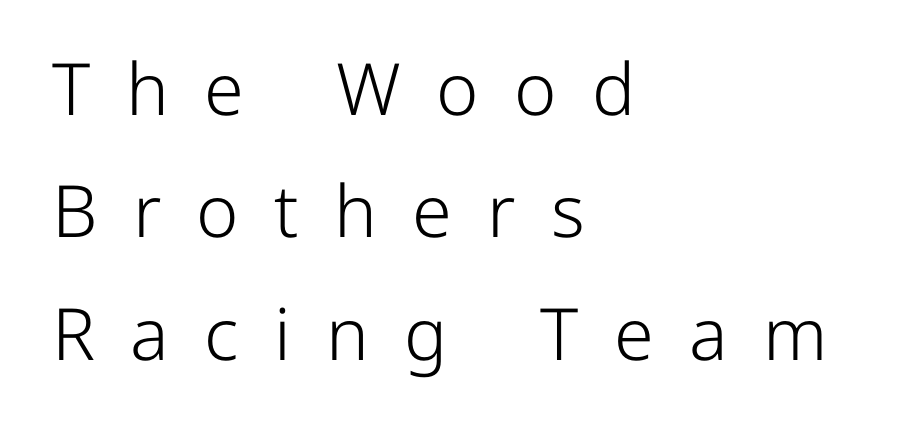
Leftover space on each line is placed entirely after the last word. No letter is thick-stroked: the sample isn't bold. You could not count columns in this text — the font is proportionally spaced. Quick note: interline space is typical.
